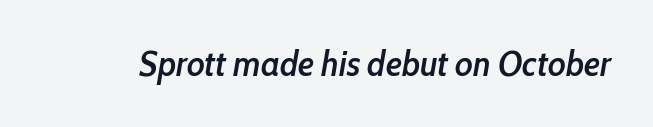
The image shows 35 px semibold, condensed type, italic (leaning right); set normal letter spacing, not underlined; low stroke contrast and a medium x-height.
